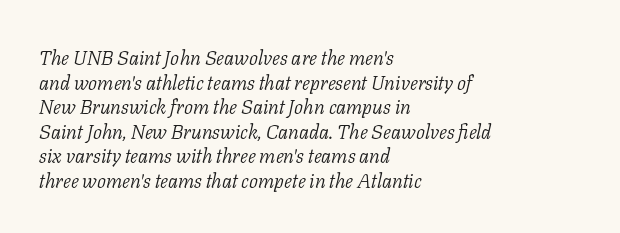
The image shows 20 px text type, italic (leaning right); set left-aligned, line spacing 1.23x, normal letter spacing, not underlined.
